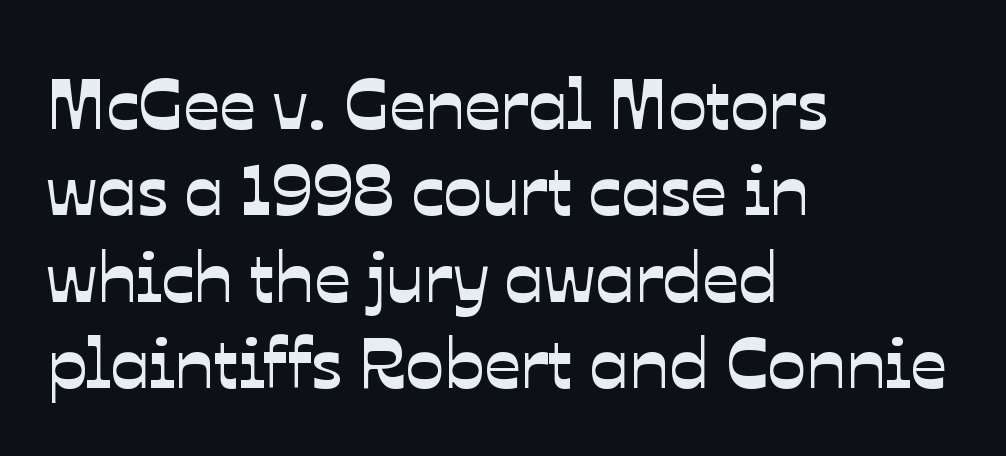
Q: Is the typeface a serif or a sans-serif typeface? A: Sans-serif.
Q: Is the text underlined? A: No.
Q: How is the paragraph aligned? A: Left-aligned.
Q: Is the spacing between letters normal or unusually wide? A: Normal.
Q: Width (condensed, normal, or wide)? A: Normal.
Q: Stroke contrast? A: Low.
Q: x-height? A: Medium.
Q: Monospaced? A: No.
